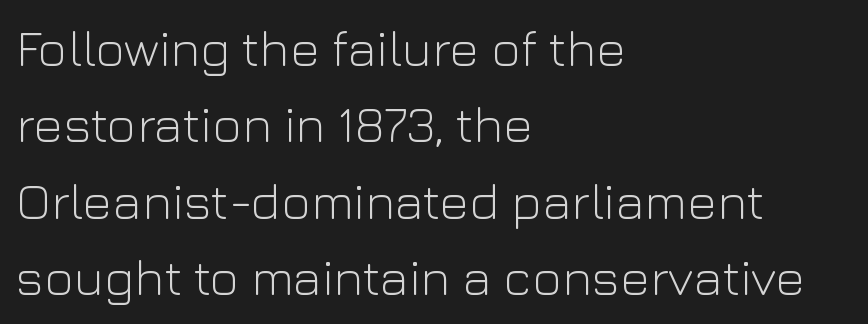
Q: Is the text bold? A: No.
Q: Is the text italic (slanted)? A: No, it is upright.
Q: Is the typeface a serif or a sans-serif typeface? A: Sans-serif.
Q: Is the text underlined? A: No.
Q: How is the paragraph aligned? A: Left-aligned.
Q: Is the spacing between letters normal or unusually wide? A: Normal.
Q: Is the spacing between lines tight, normal or loose? A: Normal.
Q: Width (condensed, normal, or wide)? A: Normal.
Q: Stroke contrast? A: Low.
Q: x-height? A: Medium.
Q: Monospaced? A: No.
